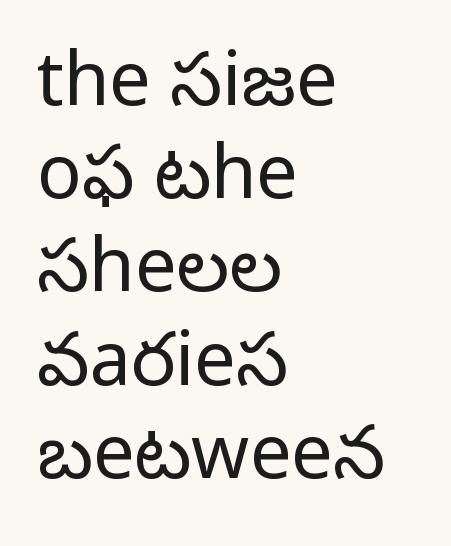
Caption: multi-line text, flush left, ragged right. The designer left line spacing at the default. What kind of face is this? One without serifs — a sans. Each letter keeps its own natural width here, so spacing adapts to shape.
